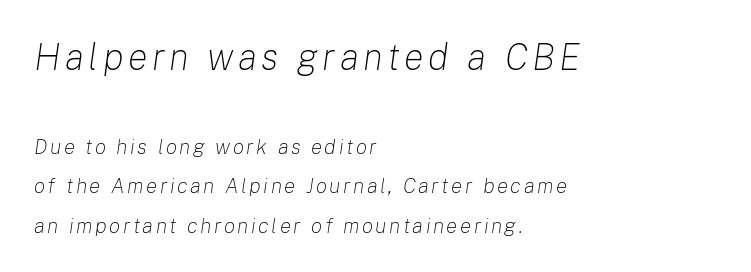
The image shows 37 px light type, italic (leaning right); set left-aligned, line spacing 1.89x, not underlined; the first (top) block is 1.76x larger; low stroke contrast and a medium x-height.
